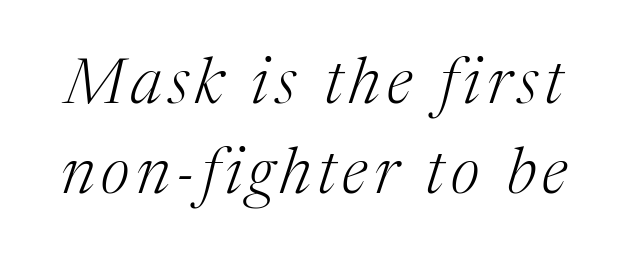
The rendering uses a moderate line-height, typical for paragraphs. Serifs: yes, visible at the terminals of the letterforms. Each stroke keeps to a modest, everyday thickness or less. Yep, that's italic — everything's leaning. Each letter keeps its own natural width here, so spacing adapts to shape. The space beneath each line is pristine and unruled.
